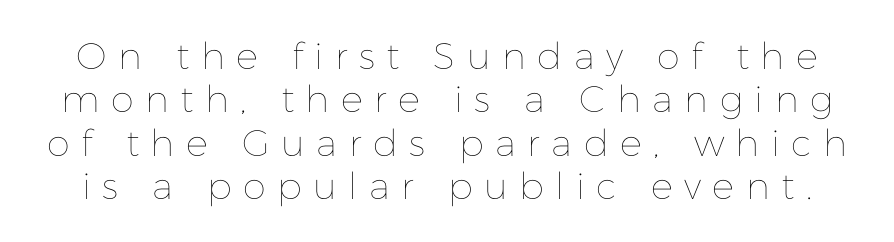
{"italic": "no", "bold": "no", "weight": "thin", "width": "normal", "stroke_contrast": "low", "x_height": "medium", "monospaced": "no", "underline": "no", "line_spacing_ratio": 1.17, "letter_spacing": "wide", "letter_spacing_em": 0.31, "glyph_px": 37}
